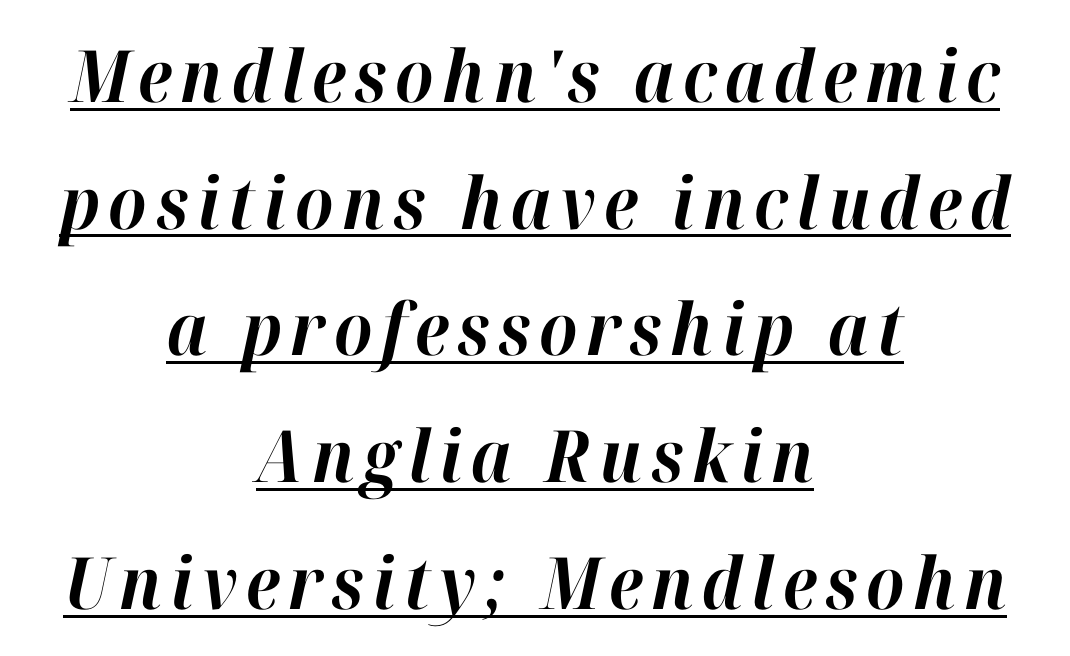
Q: Is the text bold? A: Yes.
Q: Is the text italic (slanted)? A: Yes, it leans right by about 12 degrees.
Q: Is the text underlined? A: Yes.
Q: How is the paragraph aligned? A: Centered.
Q: Width (condensed, normal, or wide)? A: Normal.
Q: Stroke contrast? A: High.
Q: x-height? A: Medium.
Q: Monospaced? A: No.
